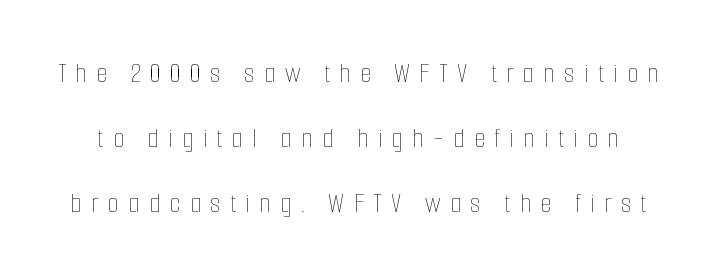
Q: Is the text bold? A: No.
Q: Is the text italic (slanted)? A: No, it is upright.
Q: Is the text underlined? A: No.
Q: Is the spacing between letters normal or unusually wide? A: Unusually wide.
Q: Is the spacing between lines tight, normal or loose? A: Loose.
Q: Width (condensed, normal, or wide)? A: Condensed.
Q: Stroke contrast? A: Low.
Q: x-height? A: Medium.
Q: Monospaced? A: No.
